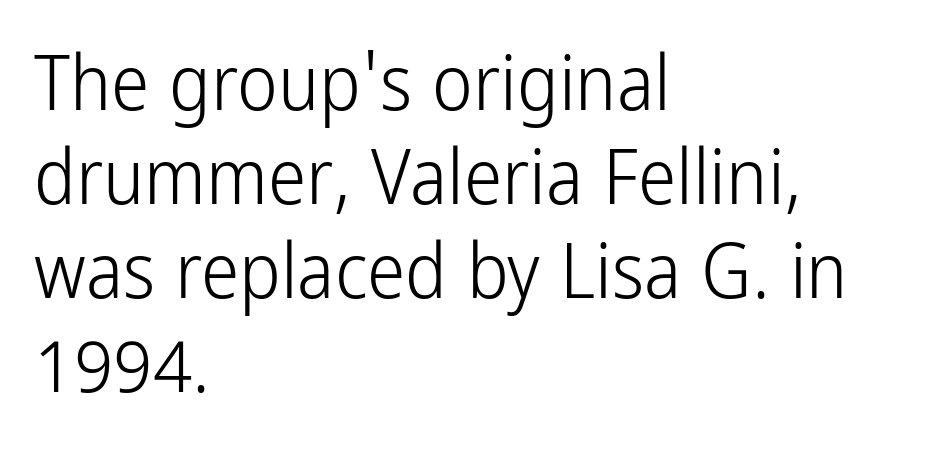
Q: Is the text bold? A: No.
Q: Is the text italic (slanted)? A: No, it is upright.
Q: Is the typeface a serif or a sans-serif typeface? A: Sans-serif.
Q: Is the text underlined? A: No.
Q: How is the paragraph aligned? A: Left-aligned.
Q: Is the spacing between letters normal or unusually wide? A: Normal.
Q: Width (condensed, normal, or wide)? A: Condensed.
Q: Stroke contrast? A: Low.
Q: x-height? A: Medium.
Q: Monospaced? A: No.
